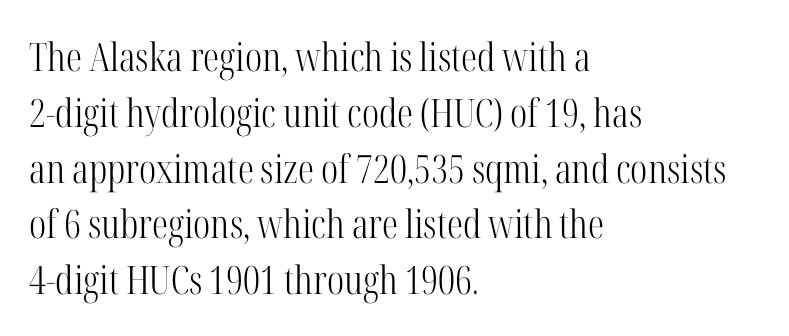
The image shows 39 px light, condensed serif type, upright; set left-aligned, normal line spacing (1.43x), normal letter spacing, not underlined; high stroke contrast and a medium x-height.
